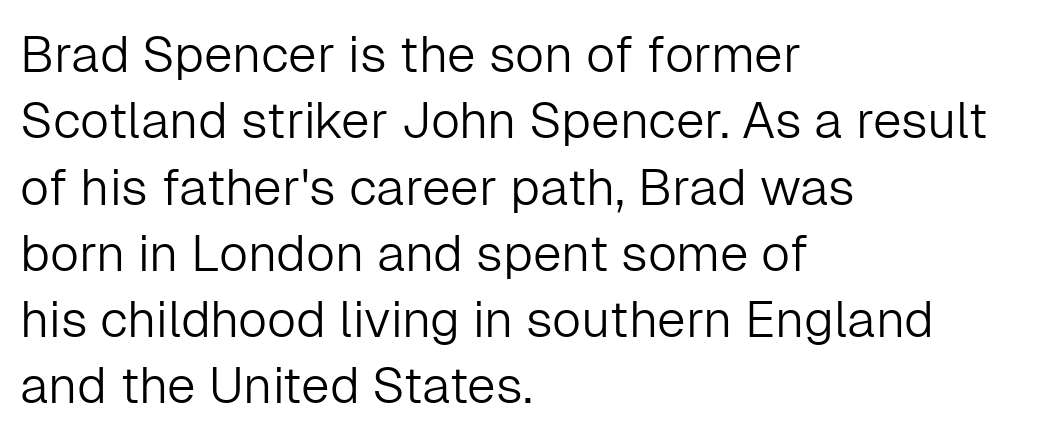
Where is the straight margin? On the left. Ordinary non-slanted type is in use. The weight tops out at a normal text grade. Does the leading feel generous? No, just average. Is the letter spacing exaggerated? No — it looks like the ordinary default.
